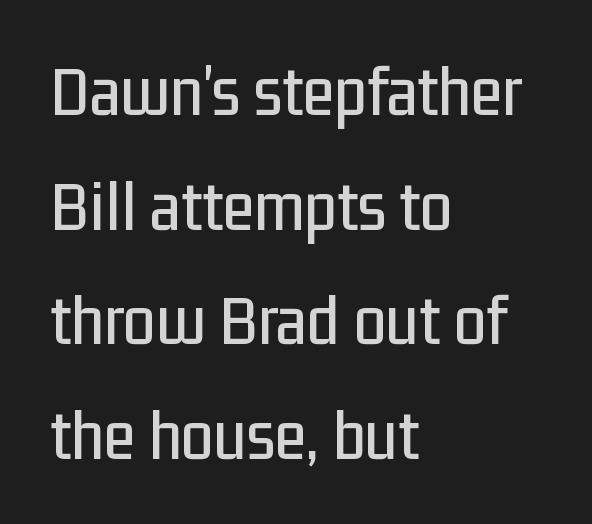
{"serif": "no", "italic": "no", "width": "condensed", "stroke_contrast": "low", "x_height": "medium", "monospaced": "no", "underline": "no", "align": "left", "line_spacing": "normal", "line_spacing_ratio": 1.57, "letter_spacing": "normal", "letter_spacing_em": 0.0, "glyph_px": 73}
